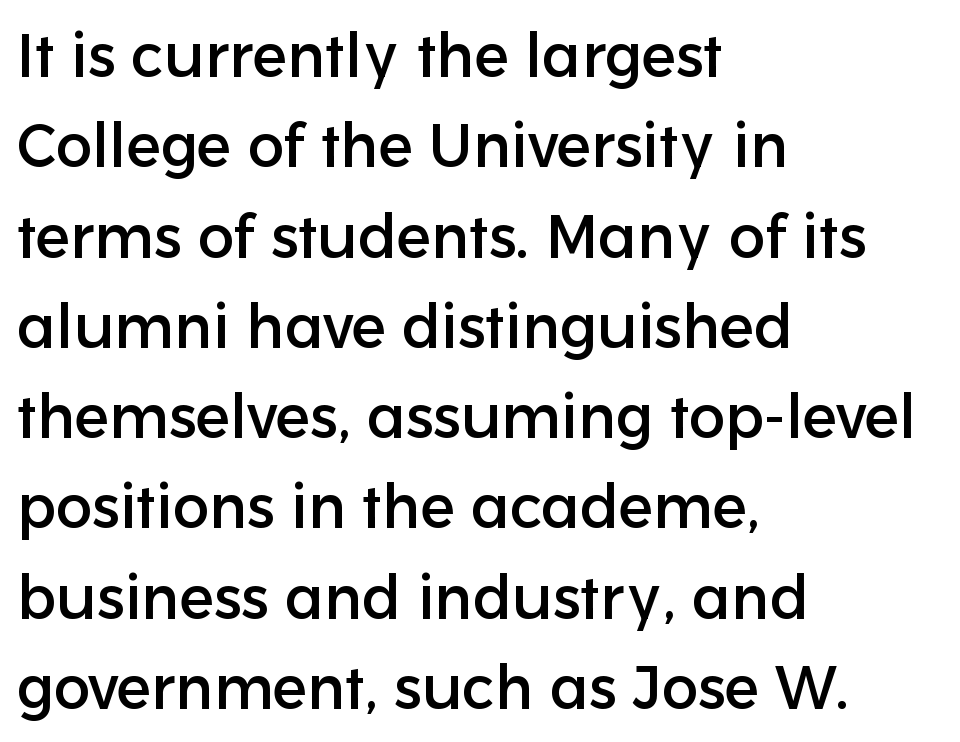
{"serif": "no", "italic": "no", "width": "normal", "stroke_contrast": "low", "x_height": "medium", "monospaced": "no", "underline": "no", "align": "left", "line_spacing": "normal", "line_spacing_ratio": 1.48, "letter_spacing": "normal", "letter_spacing_em": 0.0, "glyph_px": 61}
